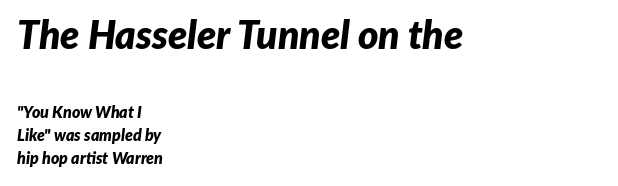
Q: Is the text bold? A: Yes.
Q: Is the text italic (slanted)? A: Yes, it leans right by about 7 degrees.
Q: Is the text underlined? A: No.
Q: How is the paragraph aligned? A: Left-aligned.
Q: Is the spacing between letters normal or unusually wide? A: Normal.
Q: Is the spacing between lines tight, normal or loose? A: Normal.
Q: Which block of text is set in a larger size, the first (top) or the second (bottom)? A: The first (top) one.
Q: Width (condensed, normal, or wide)? A: Normal.
Q: Stroke contrast? A: Low.
Q: x-height? A: Medium.
Q: Monospaced? A: No.
